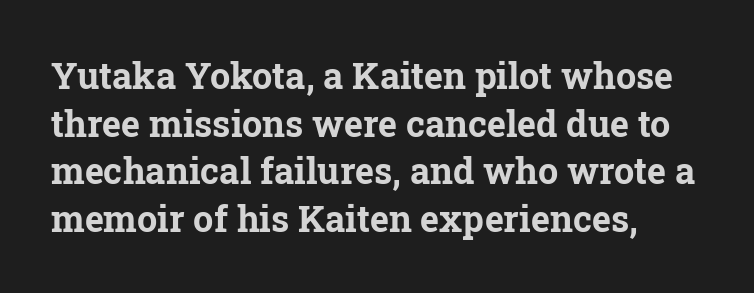
The lines in this sample share a left origin and differ only in where they stop. I'd call this a serif setting — the letters wear small feet. What's the leading like? Ordinary, nothing unusual. The font is running at its bold setting. The letters sit at their default tracking, neither squeezed nor spread.
